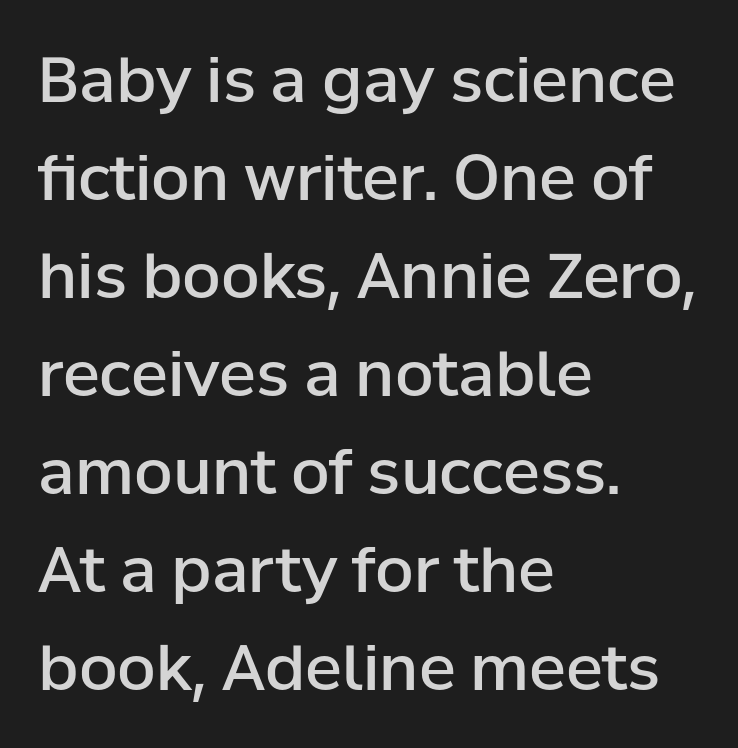
{"serif": "no", "italic": "no", "bold": "semi", "weight": "semibold", "width": "normal", "stroke_contrast": "low", "x_height": "medium", "monospaced": "no", "underline": "no", "align": "left", "line_spacing": "normal", "line_spacing_ratio": 1.58, "letter_spacing": "normal", "letter_spacing_em": 0.0, "glyph_px": 62}
